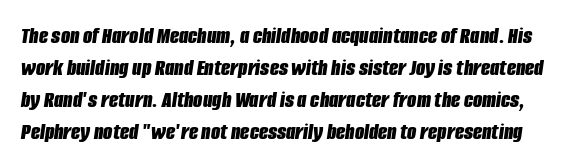
Q: Is the text bold? A: Yes.
Q: Is the text italic (slanted)? A: Yes, it leans right by about 8 degrees.
Q: Is the text underlined? A: No.
Q: Is the spacing between letters normal or unusually wide? A: Normal.
Q: Is the spacing between lines tight, normal or loose? A: Normal.
